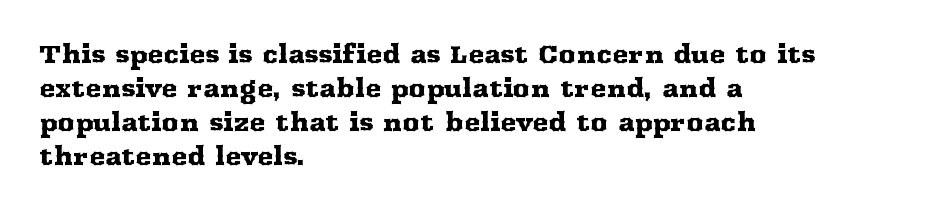
{"italic": "no", "underline": "no", "align": "left", "line_spacing": "normal", "line_spacing_ratio": 1.42, "letter_spacing": "normal", "letter_spacing_em": 0.0, "glyph_px": 24}
